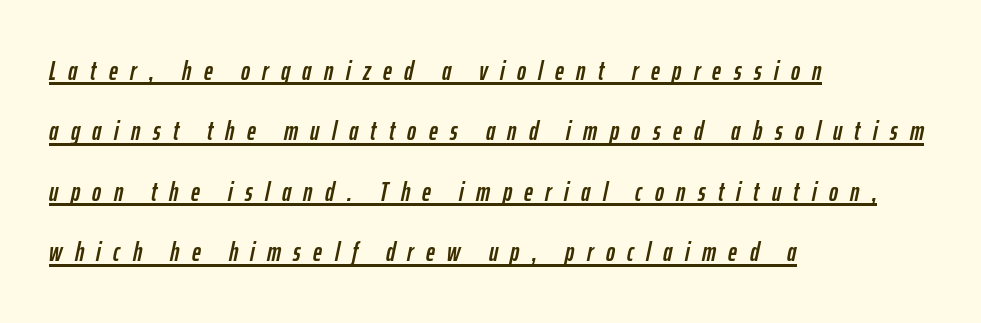
{"italic": "yes", "lean": "right", "slant_degrees": 12, "underline": "yes", "align": "left", "line_spacing": "loose", "line_spacing_ratio": 2.24, "letter_spacing": "wide", "letter_spacing_em": 0.46, "glyph_px": 27}
